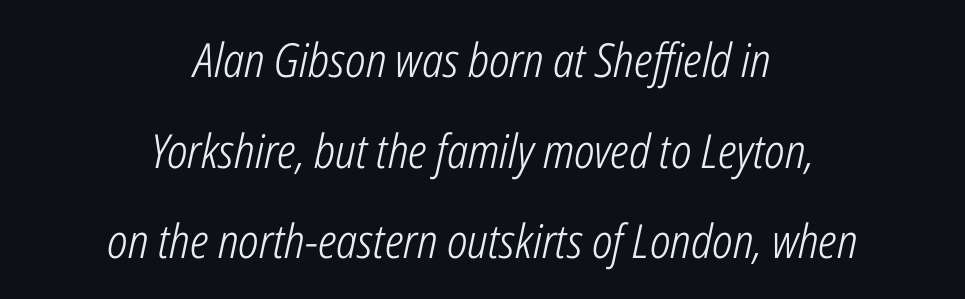
Note the varied advance widths — an 'i' is clearly narrower than an 'm'. Honestly, there is no underline to notice here at all. The rendering uses a large line-height, opening up the rows. The face used here has a pronounced slope to its letters. The font sits on the lighter half of the weight spectrum, regular included. Caption: multi-line text, centered on the measure.
